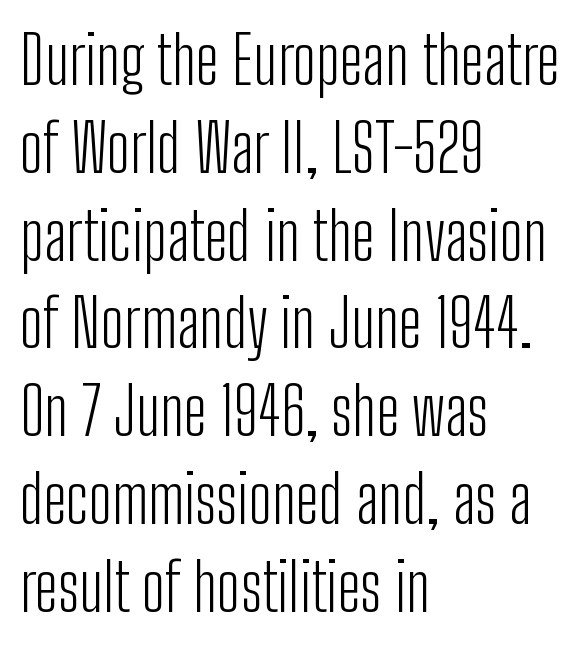
{"serif": "no", "italic": "no", "bold": "no", "weight": "light", "width": "condensed", "stroke_contrast": "low", "x_height": "medium", "monospaced": "no", "underline": "no", "align": "left", "line_spacing": "normal", "line_spacing_ratio": 1.33, "letter_spacing": "normal", "letter_spacing_em": 0.0, "glyph_px": 66}
